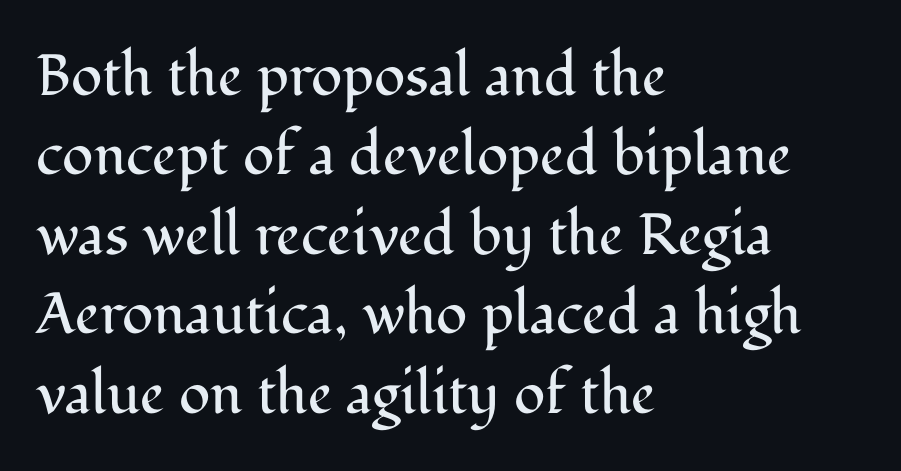
Q: Is the text bold? A: No.
Q: Is the text italic (slanted)? A: No, it is upright.
Q: Is the typeface a serif or a sans-serif typeface? A: Serif.
Q: Is the text underlined? A: No.
Q: How is the paragraph aligned? A: Left-aligned.
Q: Is the spacing between letters normal or unusually wide? A: Normal.
Q: Is the spacing between lines tight, normal or loose? A: Normal.
Q: Width (condensed, normal, or wide)? A: Normal.
Q: Stroke contrast? A: Medium.
Q: x-height? A: Medium.
Q: Monospaced? A: No.
